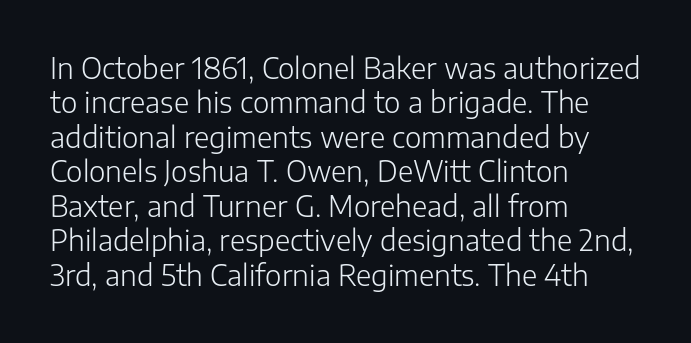
The image shows 28 px light sans-serif type, upright; set left-aligned, line spacing 1.23x, normal letter spacing, not underlined; low stroke contrast and a medium x-height.
